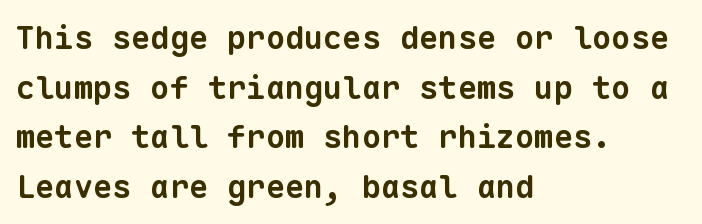
The image shows 32 px bold sans-serif type, monospaced; set left-aligned, normal line spacing (1.55x), normal letter spacing, not underlined; low stroke contrast and a medium x-height.
